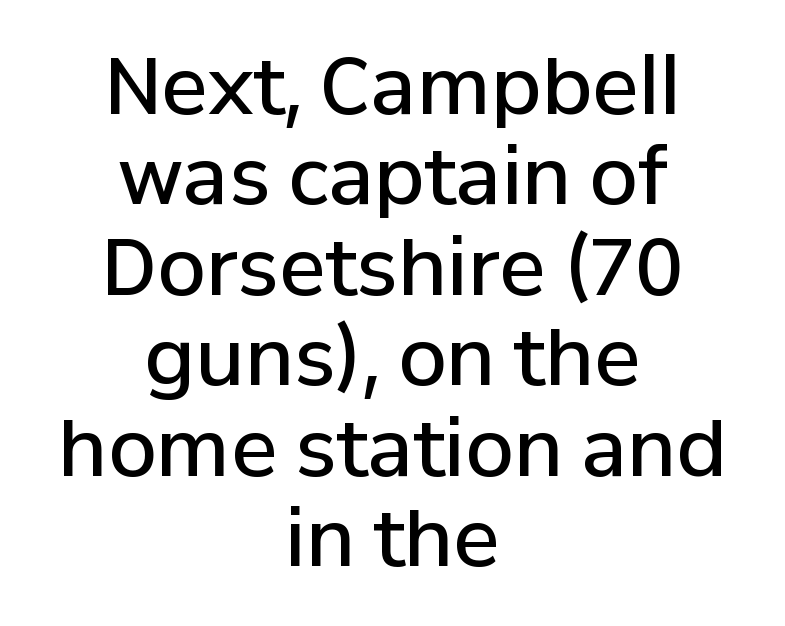
Q: Is the text bold? A: Semi-bold.
Q: Is the text italic (slanted)? A: No, it is upright.
Q: Is the typeface a serif or a sans-serif typeface? A: Sans-serif.
Q: Is the text underlined? A: No.
Q: How is the paragraph aligned? A: Centered.
Q: Is the spacing between letters normal or unusually wide? A: Normal.
Q: Width (condensed, normal, or wide)? A: Normal.
Q: Stroke contrast? A: Low.
Q: x-height? A: Medium.
Q: Monospaced? A: No.
